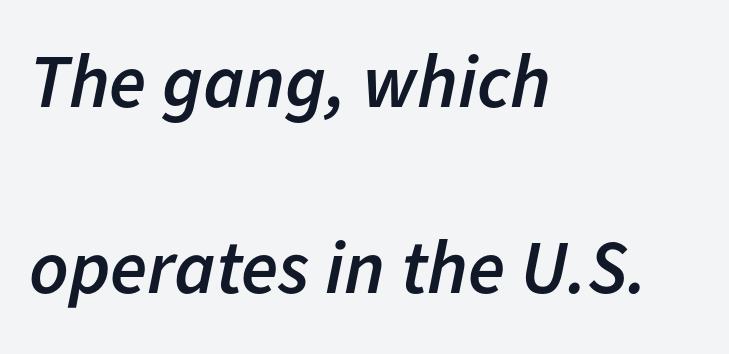
{"italic": "yes", "lean": "right", "slant_degrees": 11, "bold": "semi", "weight": "semibold", "width": "normal", "stroke_contrast": "low", "x_height": "medium", "monospaced": "no", "underline": "no", "align": "left", "line_spacing": "loose", "line_spacing_ratio": 2.45, "letter_spacing": "normal", "letter_spacing_em": 0.0, "glyph_px": 76}
